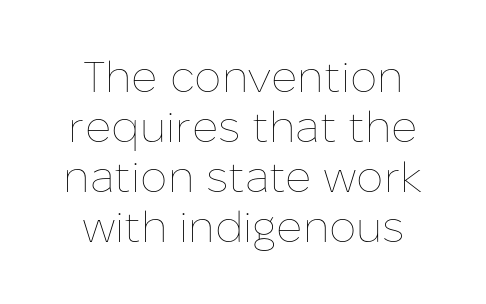
Q: Is the text bold? A: No.
Q: Is the text italic (slanted)? A: No, it is upright.
Q: Is the text underlined? A: No.
Q: Is the spacing between letters normal or unusually wide? A: Normal.
Q: Width (condensed, normal, or wide)? A: Normal.
Q: Stroke contrast? A: Low.
Q: x-height? A: Medium.
Q: Monospaced? A: No.
